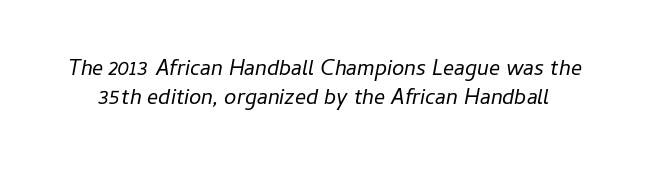
{"italic": "yes", "lean": "right", "slant_degrees": 11, "bold": "no", "underline": "no", "line_spacing": "normal", "line_spacing_ratio": 1.31, "letter_spacing": "normal", "letter_spacing_em": 0.0, "glyph_px": 22}
